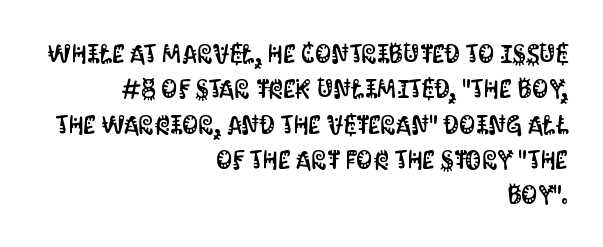
{"italic": "no", "underline": "no", "align": "right", "line_spacing": "normal", "line_spacing_ratio": 1.36, "letter_spacing": "normal", "letter_spacing_em": 0.0, "glyph_px": 26}
